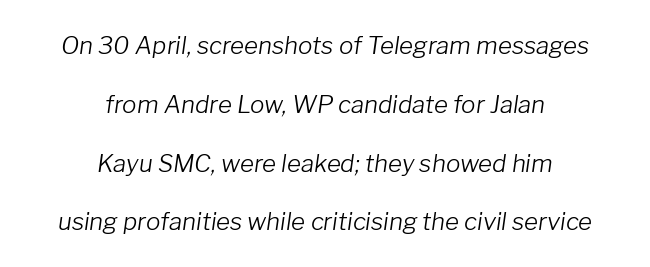
The image shows 24 px text type, italic (leaning right); set centered, loose line spacing (2.45x), normal letter spacing, not underlined.
